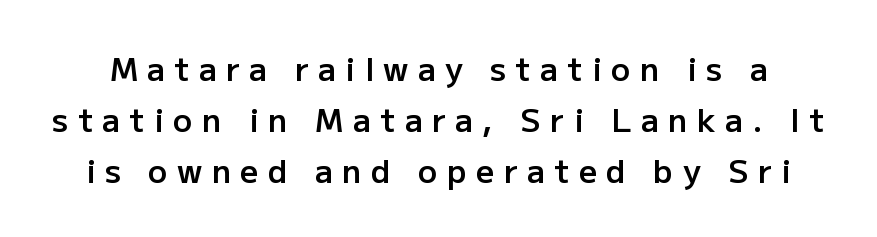
The image shows 32 px semibold sans-serif type, upright; set normal line spacing (1.6x), unusually wide letter spacing (+0.29 em), not underlined; low stroke contrast and a medium x-height.
